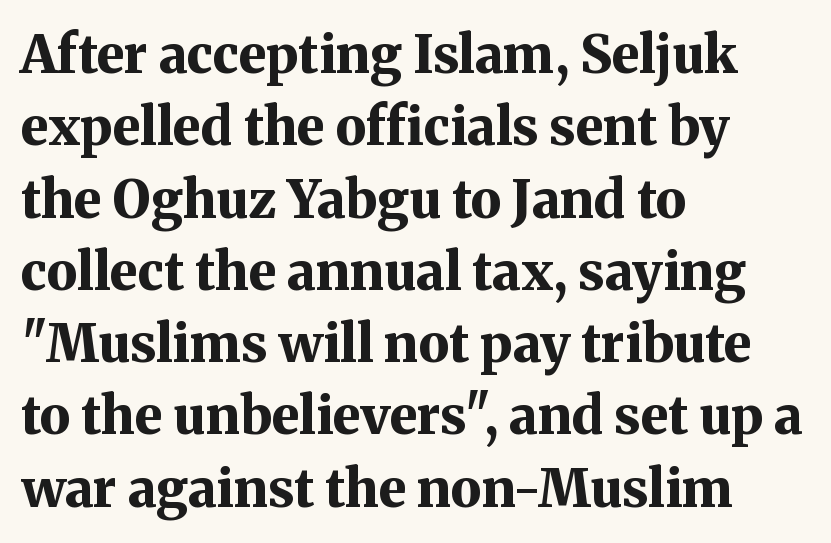
The image shows 52 px bold serif type, upright; set left-aligned, normal line spacing (1.39x), normal letter spacing, not underlined; medium stroke contrast and a medium x-height.
